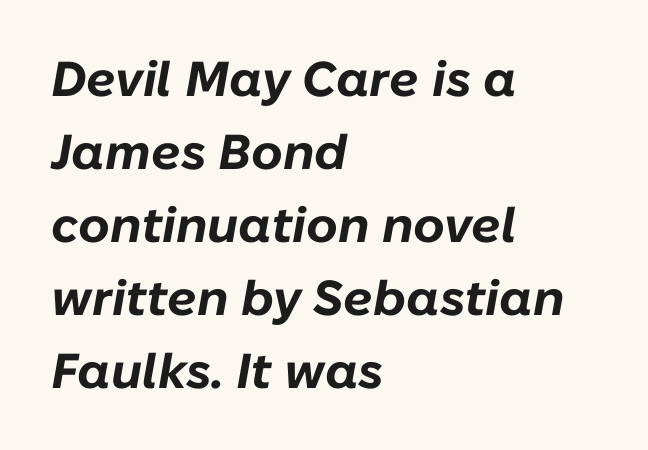
The image shows 49 px bold type, italic (leaning right); set left-aligned, normal line spacing (1.49x), normal letter spacing, not underlined; low stroke contrast and a medium x-height.
